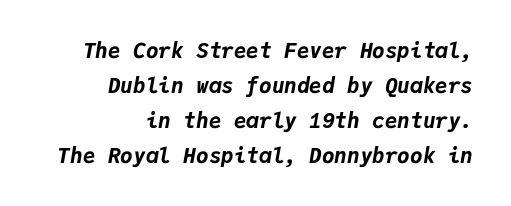
{"italic": "yes", "lean": "right", "slant_degrees": 9, "bold": "yes", "underline": "no", "align": "right", "line_spacing": "normal", "line_spacing_ratio": 1.66, "letter_spacing": "normal", "letter_spacing_em": 0.0, "glyph_px": 21}
